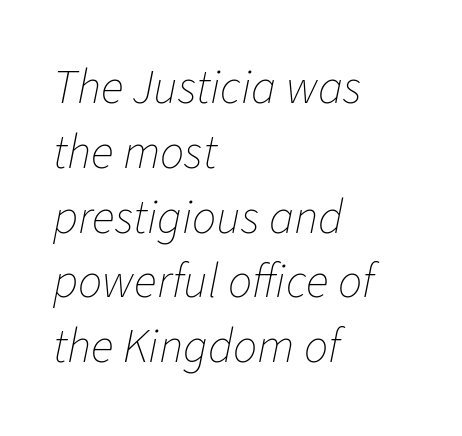
Q: Is the text bold? A: No.
Q: Is the text italic (slanted)? A: Yes, it leans right by about 11 degrees.
Q: Is the text underlined? A: No.
Q: How is the paragraph aligned? A: Left-aligned.
Q: Is the spacing between letters normal or unusually wide? A: Normal.
Q: Is the spacing between lines tight, normal or loose? A: Normal.
Q: Width (condensed, normal, or wide)? A: Normal.
Q: Stroke contrast? A: Low.
Q: x-height? A: Medium.
Q: Monospaced? A: No.
